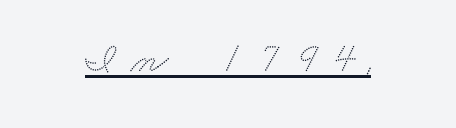
The designer went with a serif here, giving each stem small feet. These lines are rendered in a variable-pitch font. Students, note that the glyphs here are deliberately spaced far apart. Emphasis is given by a line drawn under the lettering.
